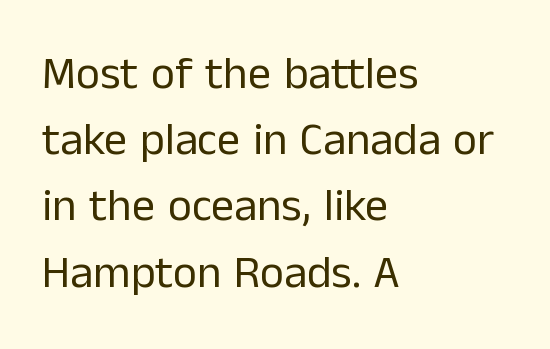
{"serif": "no", "italic": "no", "bold": "no", "weight": "regular", "width": "normal", "stroke_contrast": "low", "x_height": "medium", "monospaced": "no", "underline": "no", "align": "left", "line_spacing": "normal", "line_spacing_ratio": 1.44, "letter_spacing": "normal", "letter_spacing_em": 0.0, "glyph_px": 46}
